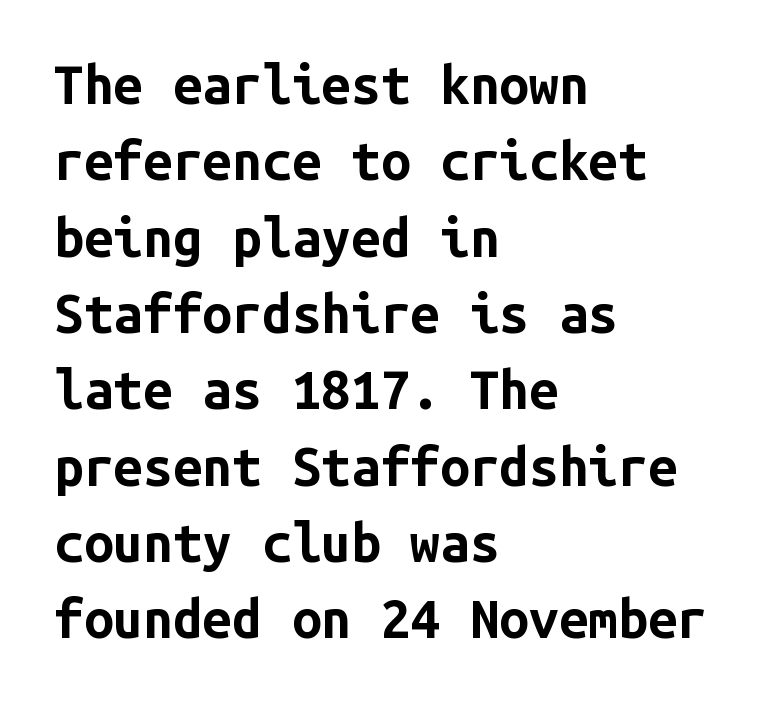
The image shows 53 px bold sans-serif type, upright, monospaced; set left-aligned, normal line spacing (1.44x), normal letter spacing, not underlined; low stroke contrast and a medium x-height.
